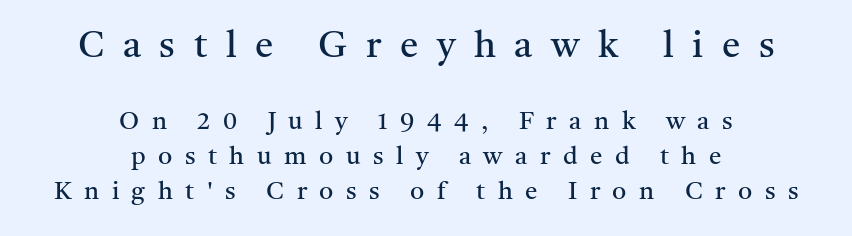
The line-height multiplier appears to be the usual default. Clear beneath every line of the passage. The rendering inserts visible extra space after every character. The passage shown is typed in a proportional face where columns would drift.
